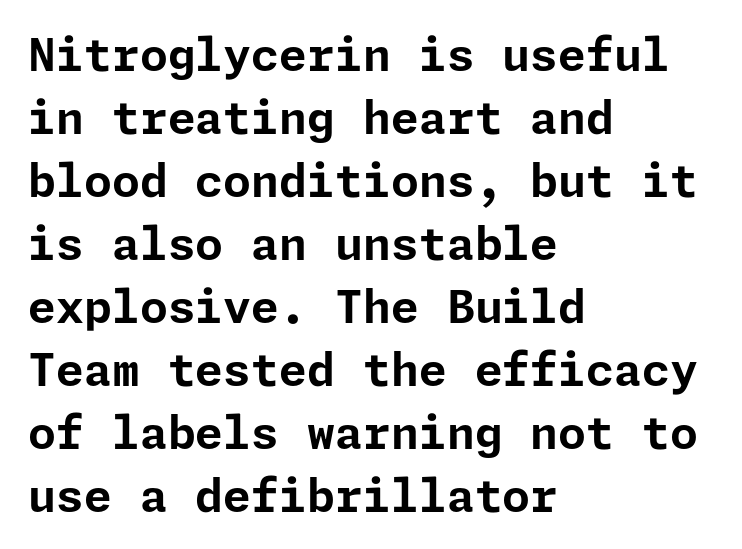
Q: Is the text bold? A: Yes.
Q: Is the text italic (slanted)? A: No, it is upright.
Q: Is the typeface a serif or a sans-serif typeface? A: Sans-serif.
Q: Is the text underlined? A: No.
Q: How is the paragraph aligned? A: Left-aligned.
Q: Is the spacing between letters normal or unusually wide? A: Normal.
Q: Is the spacing between lines tight, normal or loose? A: Normal.
Q: Width (condensed, normal, or wide)? A: Normal.
Q: Stroke contrast? A: Low.
Q: x-height? A: Medium.
